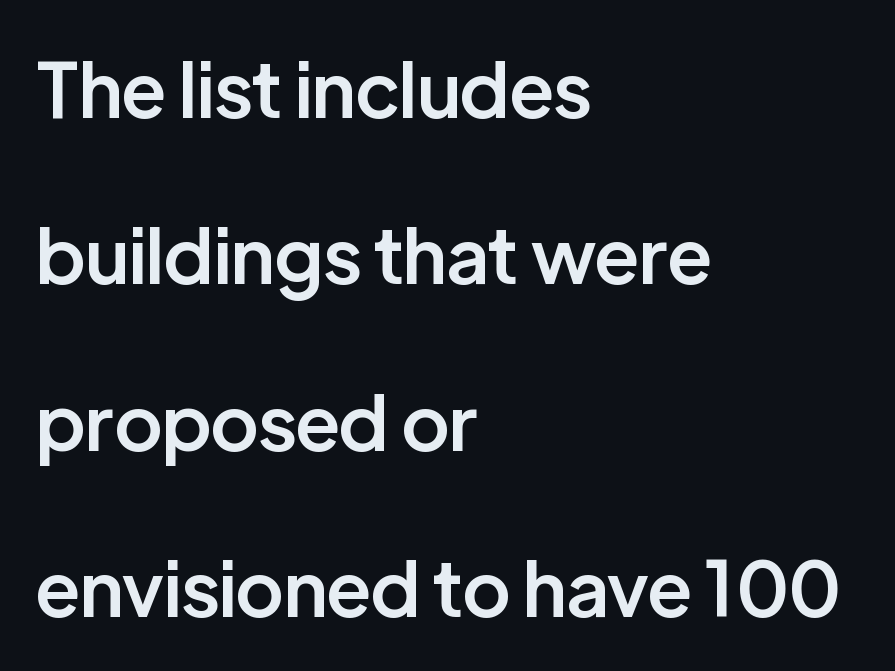
Typographic density is moderately raised because the face is semibold. Think of a printed novel: that variable character pitch is what you see here. These lines keep a tight, regular rhythm from letter to letter. This sample uses a sans-serif face. Does the leading feel generous? Absolutely, it's lavish. The setting favours the left margin, as ordinary paragraphs usually do.
